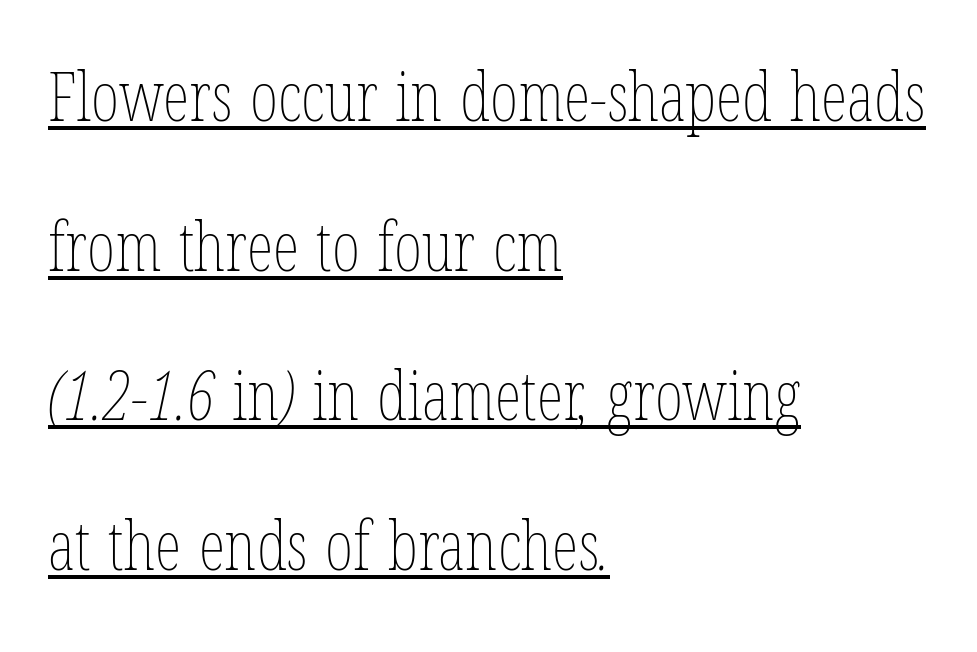
The image shows 68 px thin, condensed type; set left-aligned, loose line spacing (2.2x), normal letter spacing, underlined; low stroke contrast and a medium x-height.
